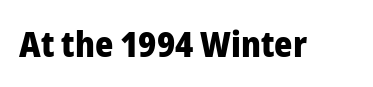
Q: Is the text bold? A: Yes.
Q: Is the text italic (slanted)? A: No, it is upright.
Q: Is the typeface a serif or a sans-serif typeface? A: Sans-serif.
Q: Is the text underlined? A: No.
Q: Is the spacing between letters normal or unusually wide? A: Normal.
Q: Width (condensed, normal, or wide)? A: Normal.
Q: Stroke contrast? A: Low.
Q: x-height? A: Medium.
Q: Monospaced? A: No.
